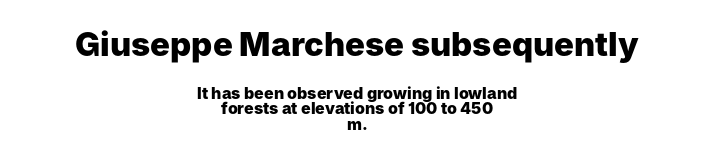
The image shows 33 px heavy sans-serif type, upright; set centered, tight line spacing (0.98x), normal letter spacing, not underlined; the first (top) block is 2.06x larger; low stroke contrast and a medium x-height.
